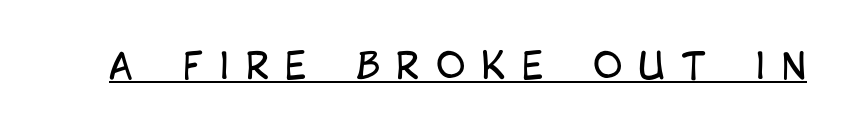
Q: Is the text bold? A: No.
Q: Is the text italic (slanted)? A: No, it is upright.
Q: Is the typeface a serif or a sans-serif typeface? A: Sans-serif.
Q: Is the text underlined? A: Yes.
Q: Is the spacing between letters normal or unusually wide? A: Unusually wide.
Q: Width (condensed, normal, or wide)? A: Condensed.
Q: Stroke contrast? A: Low.
Q: x-height? A: Large.
Q: Monospaced? A: No.
